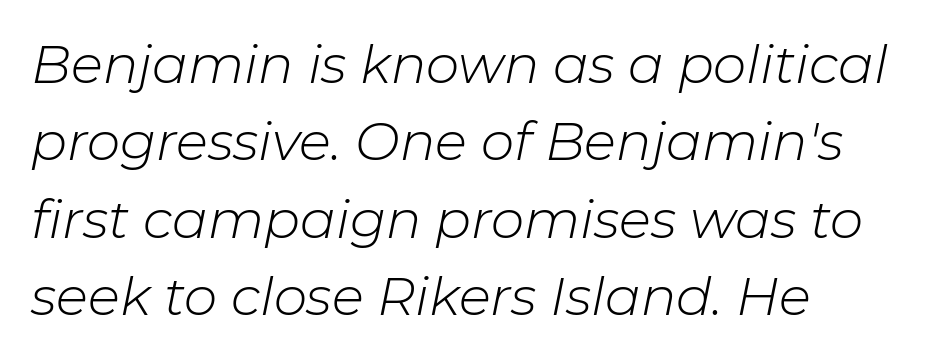
Proportional: the letters do not fall into vertical columns. The passage shown leans; its letterforms are oblique. Is the block centered? No — it sits flush against the left margin. Bold? No — there's no thickening of the strokes. Does extra space separate the letters? No, they use regular spacing. Descenders are the only things crossing below the line.
